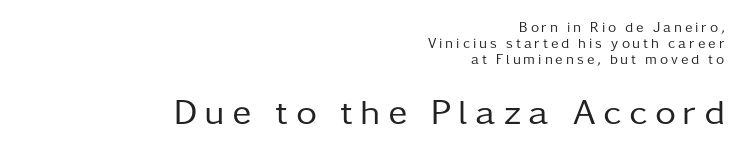
Q: Is the text bold? A: No.
Q: Is the text italic (slanted)? A: No, it is upright.
Q: Is the typeface a serif or a sans-serif typeface? A: Sans-serif.
Q: Is the text underlined? A: No.
Q: How is the paragraph aligned? A: Right-aligned.
Q: Is the spacing between letters normal or unusually wide? A: Unusually wide.
Q: Is the spacing between lines tight, normal or loose? A: Tight.
Q: Which block of text is set in a larger size, the first (top) or the second (bottom)? A: The second (bottom) one.
Q: Width (condensed, normal, or wide)? A: Normal.
Q: Stroke contrast? A: Low.
Q: x-height? A: Medium.
Q: Monospaced? A: No.
